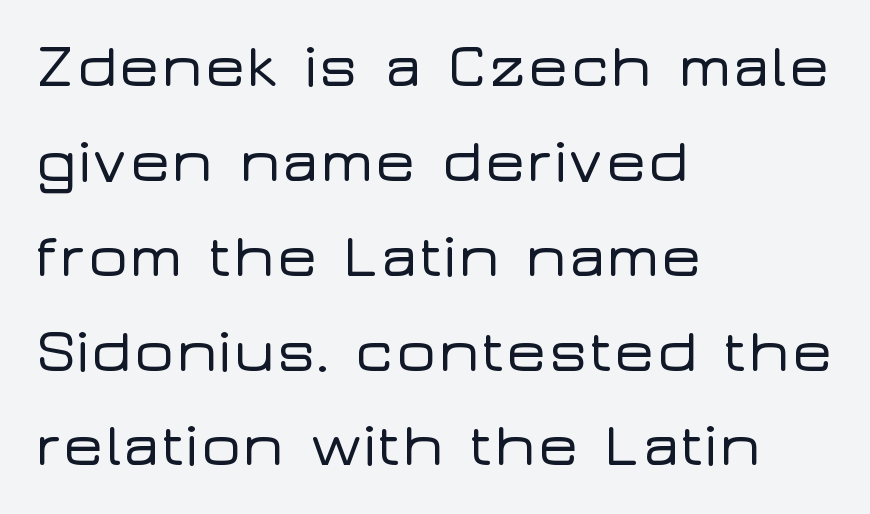
{"serif": "no", "italic": "no", "width": "wide", "stroke_contrast": "low", "x_height": "medium", "monospaced": "no", "underline": "no", "align": "left", "line_spacing": "normal", "line_spacing_ratio": 1.53, "letter_spacing": "normal", "letter_spacing_em": 0.0, "glyph_px": 62}
